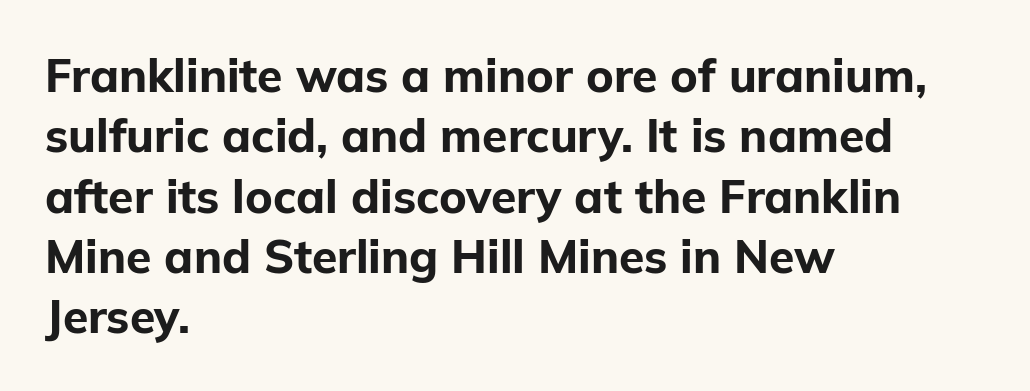
Vertical spacing — default. A typesetter would call this zero additional tracking. Every character sits straight up, as roman type does. Each letter keeps its own natural width here, so spacing adapts to shape. This is sans-serif lettering, the kind often seen on screens and signage.
